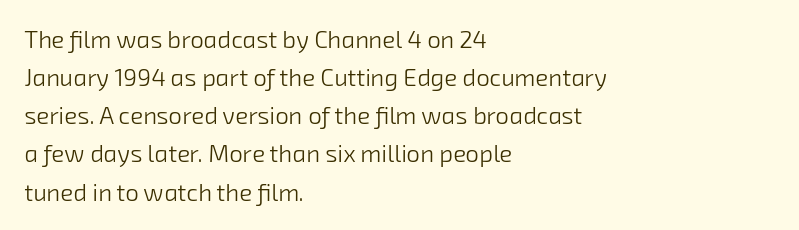
The space beneath each line is pristine and unruled. A normal amount of white space separates one row of letters from the next. Stem width sits at or under what a default text font uses. Alignment: flush left. Tracking here is standard; glyphs follow each other at the usual distance.
